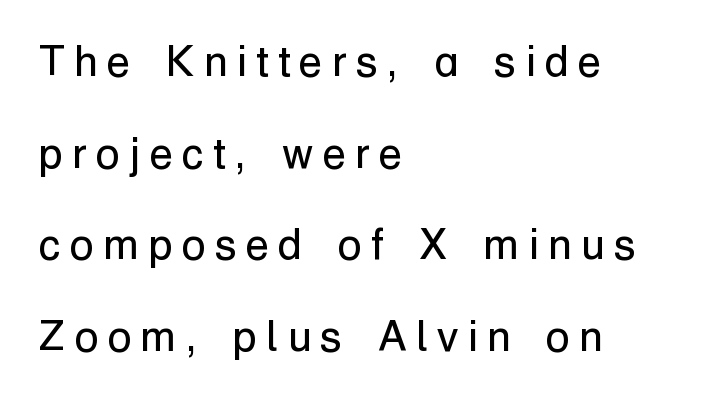
Q: Is the text bold? A: No.
Q: Is the text italic (slanted)? A: No, it is upright.
Q: Is the typeface a serif or a sans-serif typeface? A: Sans-serif.
Q: Is the text underlined? A: No.
Q: How is the paragraph aligned? A: Left-aligned.
Q: Is the spacing between letters normal or unusually wide? A: Unusually wide.
Q: Is the spacing between lines tight, normal or loose? A: Loose.
Q: Width (condensed, normal, or wide)? A: Normal.
Q: Stroke contrast? A: Low.
Q: x-height? A: Medium.
Q: Monospaced? A: No.
